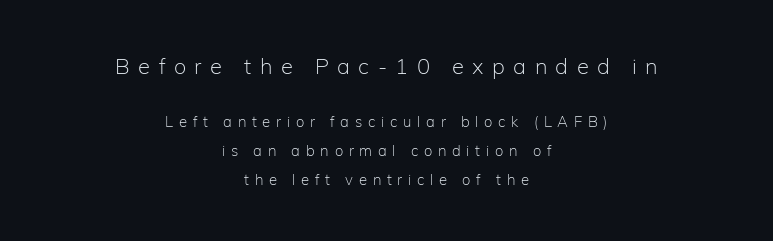
The image shows 22 px text type, upright; set centered, loose line spacing (1.94x), unusually wide letter spacing (+0.38 em), not underlined; the first (top) block is 1.47x larger.
